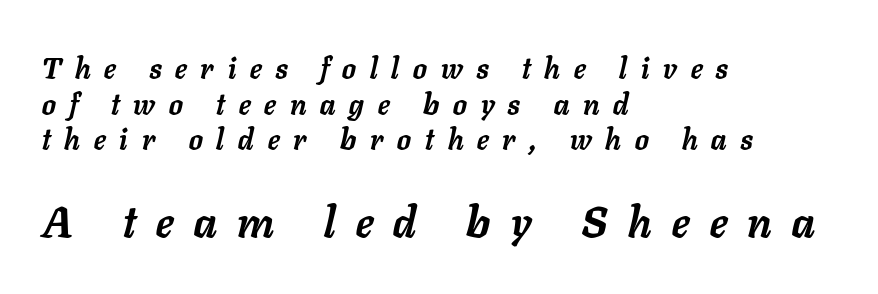
{"italic": "yes", "lean": "right", "slant_degrees": 11, "bold": "yes", "weight": "semibold", "width": "normal", "stroke_contrast": "low", "x_height": "medium", "monospaced": "no", "underline": "no", "align": "left", "line_spacing_ratio": 1.23, "letter_spacing": "wide", "letter_spacing_em": 0.48, "larger_block": "second", "size_ratio": 1.48, "glyph_px": 43}
